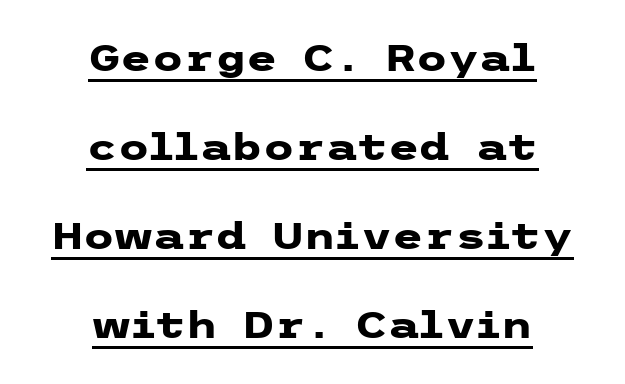
{"serif": "no", "italic": "no", "bold": "yes", "weight": "heavy", "width": "wide", "stroke_contrast": "low", "x_height": "medium", "underline": "yes", "align": "center", "line_spacing": "loose", "line_spacing_ratio": 2.47, "letter_spacing": "normal", "letter_spacing_em": 0.0, "glyph_px": 36}
